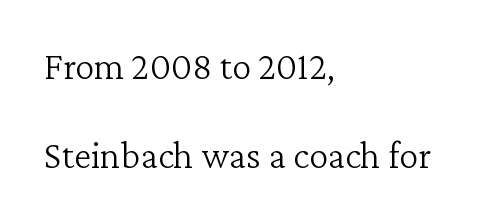
Type style note: has serifs. Tracking here is standard; glyphs follow each other at the usual distance. Each line starts at the same left margin while the right side varies. Type without underlining.
